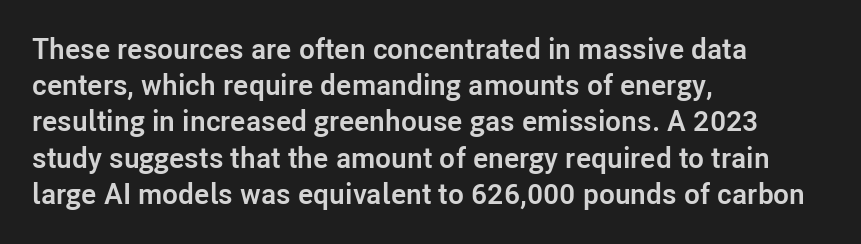
{"serif": "no", "italic": "no", "bold": "yes", "weight": "semibold", "width": "normal", "stroke_contrast": "low", "x_height": "medium", "monospaced": "no", "underline": "no", "align": "left", "line_spacing": "normal", "line_spacing_ratio": 1.25, "letter_spacing": "normal", "letter_spacing_em": 0.0, "glyph_px": 29}
